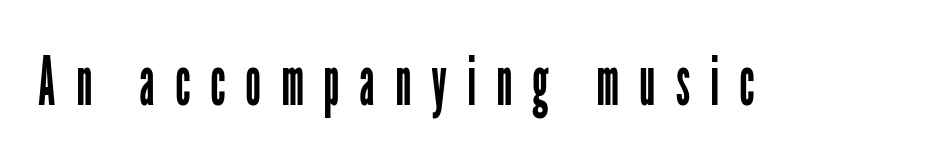
No word sits above an underline. Here the designer chose a conventional face with non-uniform glyph widths. Observe the wide spacing: letters keep a clear distance from each other. The text was rendered using a sans face with plain stroke endings.
